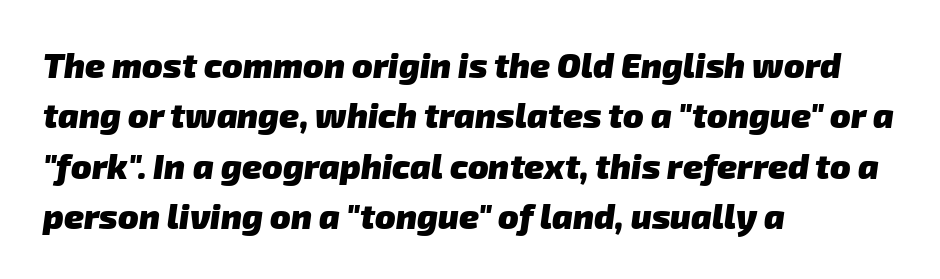
{"serif": "no", "bold": "yes", "weight": "heavy", "width": "normal", "stroke_contrast": "low", "x_height": "medium", "monospaced": "no", "underline": "no", "align": "left", "line_spacing": "normal", "line_spacing_ratio": 1.48, "letter_spacing": "normal", "letter_spacing_em": 0.0, "glyph_px": 34}
